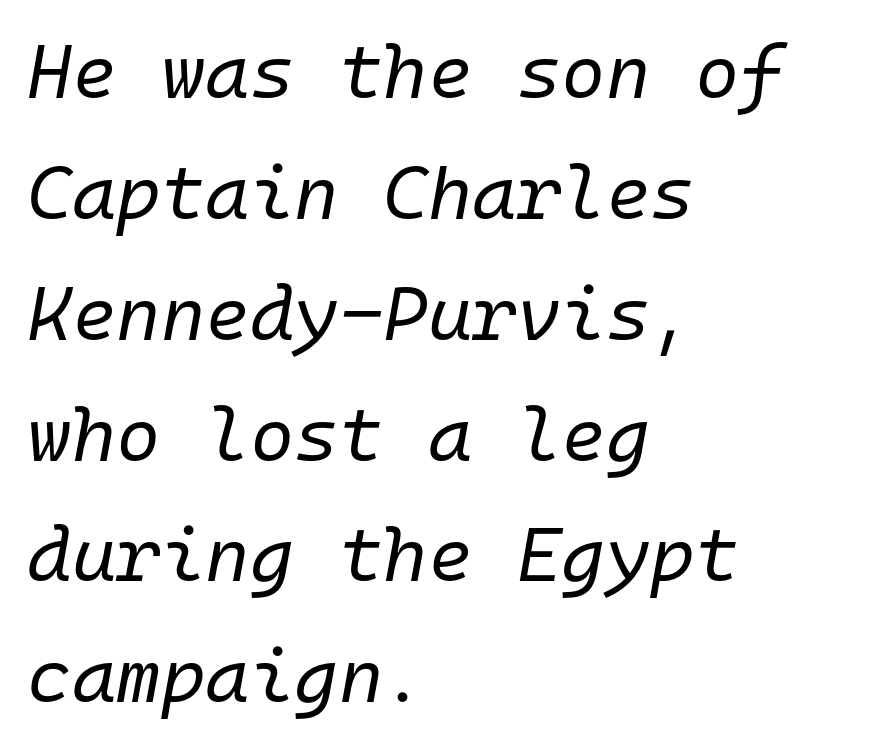
{"italic": "yes", "lean": "right", "slant_degrees": 10, "bold": "no", "weight": "regular", "width": "normal", "stroke_contrast": "low", "x_height": "medium", "monospaced": "yes", "underline": "no", "align": "left", "line_spacing": "normal", "line_spacing_ratio": 1.59, "letter_spacing": "normal", "letter_spacing_em": 0.0, "glyph_px": 76}
